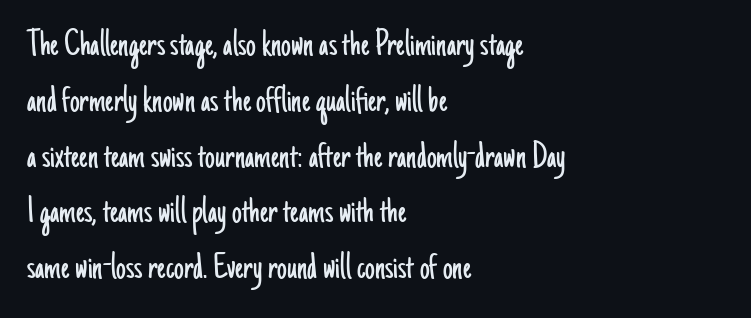
The image shows 39 px light, condensed sans-serif type, upright; set left-aligned, normal line spacing (1.43x), normal letter spacing, not underlined; low stroke contrast and a small x-height.
